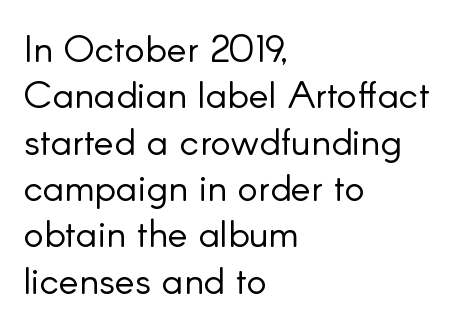
Q: Is the text bold? A: No.
Q: Is the text italic (slanted)? A: No, it is upright.
Q: Is the typeface a serif or a sans-serif typeface? A: Sans-serif.
Q: Is the text underlined? A: No.
Q: How is the paragraph aligned? A: Left-aligned.
Q: Is the spacing between letters normal or unusually wide? A: Normal.
Q: Width (condensed, normal, or wide)? A: Normal.
Q: Stroke contrast? A: Low.
Q: x-height? A: Small.
Q: Monospaced? A: No.
